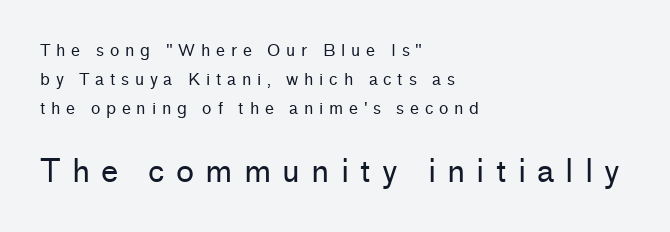
Q: Is the text bold? A: No.
Q: Is the text italic (slanted)? A: No, it is upright.
Q: Is the typeface a serif or a sans-serif typeface? A: Sans-serif.
Q: Is the text underlined? A: No.
Q: How is the paragraph aligned? A: Left-aligned.
Q: Is the spacing between letters normal or unusually wide? A: Unusually wide.
Q: Which block of text is set in a larger size, the first (top) or the second (bottom)? A: The second (bottom) one.
Q: Width (condensed, normal, or wide)? A: Normal.
Q: Stroke contrast? A: Low.
Q: x-height? A: Medium.
Q: Monospaced? A: No.
